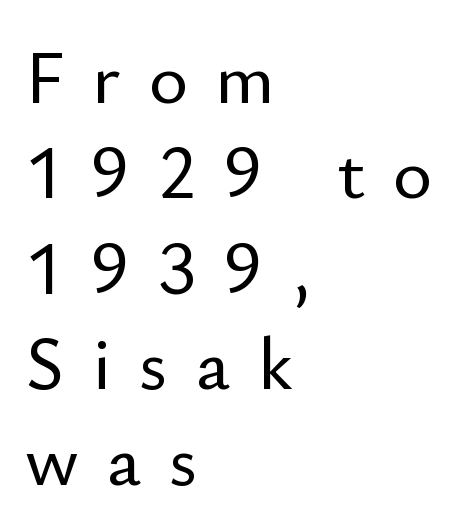
The image shows 74 px sans-serif type, upright; set left-aligned, normal line spacing (1.29x), unusually wide letter spacing (+0.38 em), not underlined; low stroke contrast and a small x-height.
